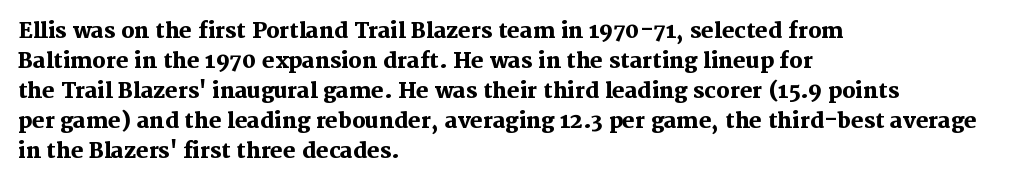
The font's upright variant was chosen for this text. These lines keep a tight, regular rhythm from letter to letter. Notice how thick the strokes are: this is what a full bold looks like. These lines sit exactly where default settings would place them.
